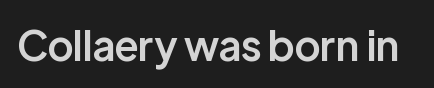
The image shows 41 px semibold sans-serif type, upright; set normal letter spacing, not underlined; low stroke contrast and a medium x-height.
